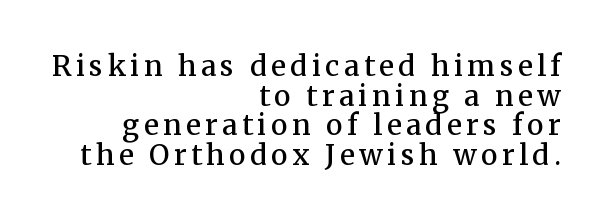
{"serif": "yes", "italic": "no", "bold": "semi", "weight": "semibold", "width": "normal", "stroke_contrast": "medium", "x_height": "medium", "monospaced": "no", "underline": "no", "align": "right", "line_spacing": "tight", "line_spacing_ratio": 1.06, "glyph_px": 28}
